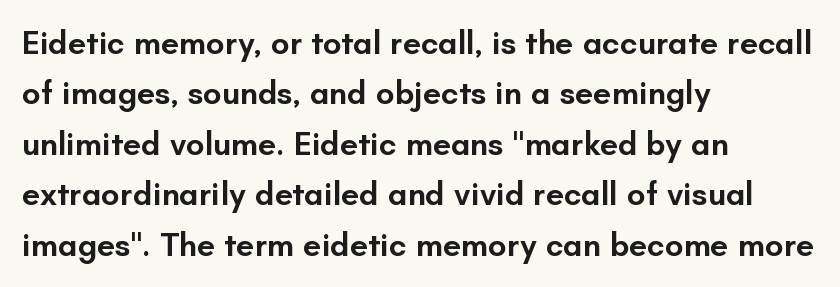
{"serif": "no", "italic": "no", "bold": "semi", "weight": "semibold", "width": "normal", "stroke_contrast": "low", "x_height": "small", "monospaced": "no", "underline": "no", "align": "left", "line_spacing": "normal", "line_spacing_ratio": 1.53, "letter_spacing": "normal", "letter_spacing_em": 0.0, "glyph_px": 33}
